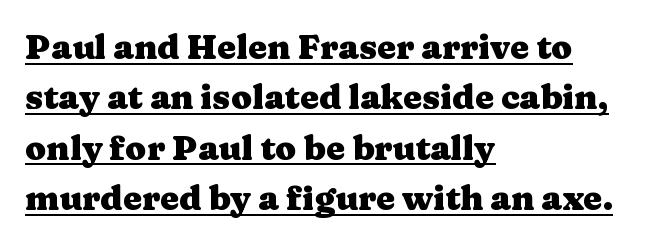
Q: Is the text bold? A: Yes.
Q: Is the text italic (slanted)? A: No, it is upright.
Q: Is the typeface a serif or a sans-serif typeface? A: Serif.
Q: Is the text underlined? A: Yes.
Q: How is the paragraph aligned? A: Left-aligned.
Q: Is the spacing between letters normal or unusually wide? A: Normal.
Q: Is the spacing between lines tight, normal or loose? A: Normal.
Q: Width (condensed, normal, or wide)? A: Wide.
Q: Stroke contrast? A: Medium.
Q: x-height? A: Medium.
Q: Monospaced? A: No.
